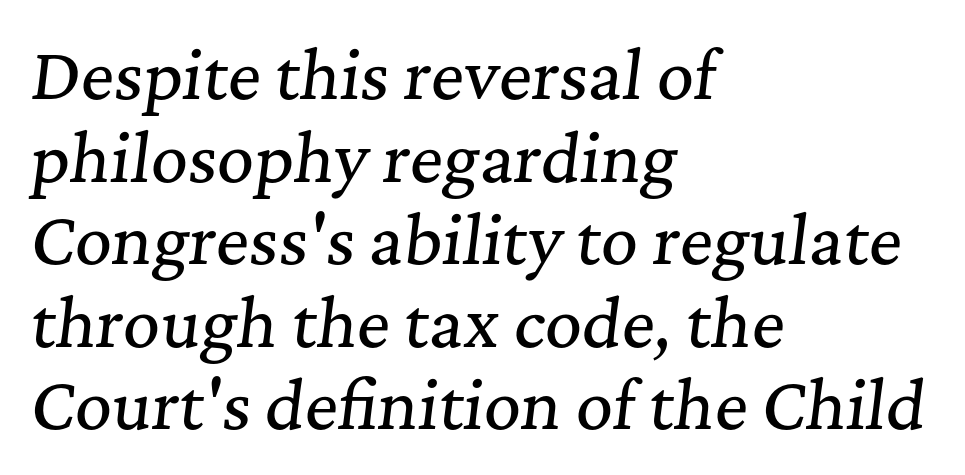
Q: Is the text italic (slanted)? A: Yes, it leans right by about 7 degrees.
Q: Is the typeface a serif or a sans-serif typeface? A: Serif.
Q: Is the text underlined? A: No.
Q: How is the paragraph aligned? A: Left-aligned.
Q: Is the spacing between letters normal or unusually wide? A: Normal.
Q: Is the spacing between lines tight, normal or loose? A: Normal.
Q: Width (condensed, normal, or wide)? A: Normal.
Q: Stroke contrast? A: Medium.
Q: x-height? A: Medium.
Q: Monospaced? A: No.
